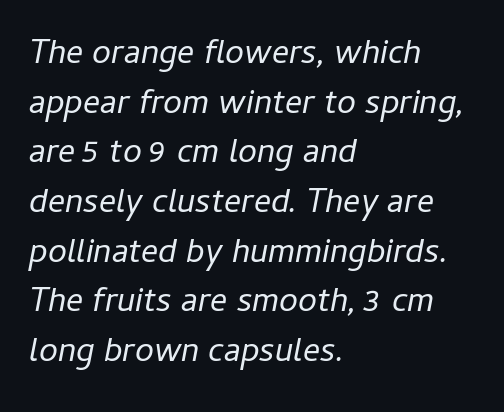
{"italic": "yes", "lean": "right", "slant_degrees": 11, "bold": "no", "weight": "regular", "width": "normal", "stroke_contrast": "low", "x_height": "medium", "monospaced": "no", "underline": "no", "align": "left", "line_spacing": "normal", "line_spacing_ratio": 1.46, "letter_spacing": "normal", "letter_spacing_em": 0.0, "glyph_px": 34}
